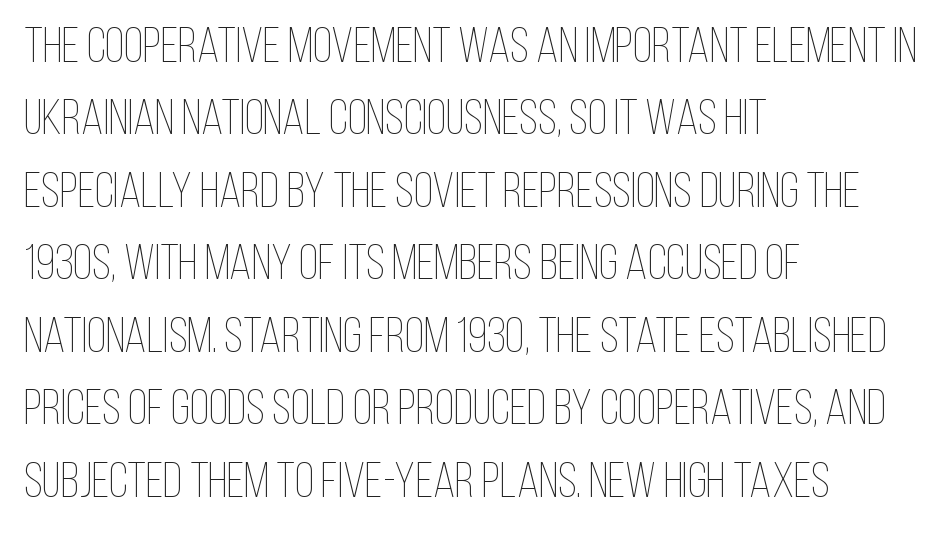
{"italic": "no", "bold": "no", "weight": "thin", "width": "condensed", "stroke_contrast": "low", "x_height": "large", "monospaced": "no", "underline": "no", "align": "left", "line_spacing": "normal", "line_spacing_ratio": 1.45, "letter_spacing": "normal", "letter_spacing_em": 0.0, "glyph_px": 50}
